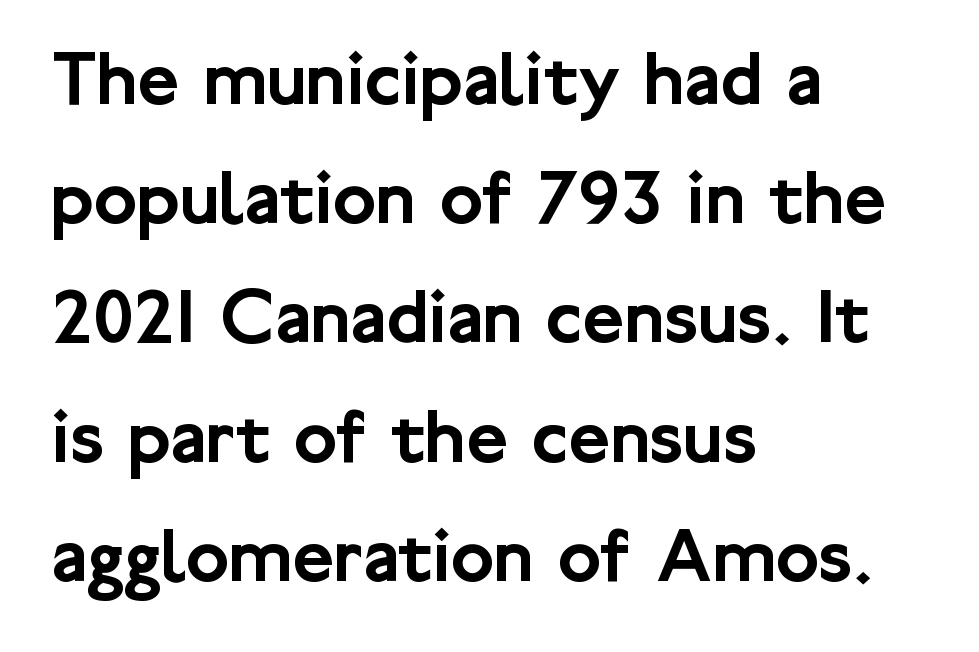
{"serif": "no", "italic": "no", "width": "normal", "stroke_contrast": "low", "x_height": "medium", "monospaced": "no", "underline": "no", "align": "left", "line_spacing": "normal", "line_spacing_ratio": 1.49, "letter_spacing": "normal", "letter_spacing_em": 0.0, "glyph_px": 80}
